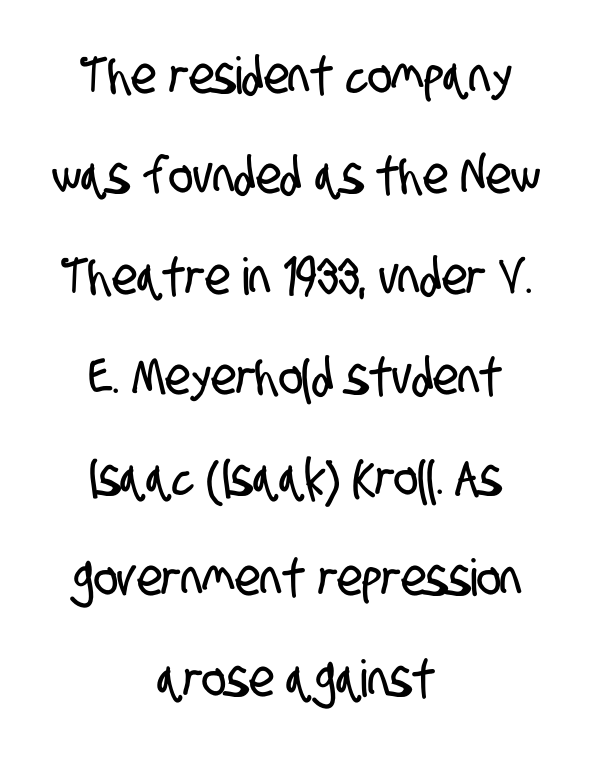
{"serif": "no", "width": "condensed", "stroke_contrast": "low", "x_height": "large", "monospaced": "no", "underline": "no", "align": "center", "line_spacing": "loose", "line_spacing_ratio": 1.97, "letter_spacing": "normal", "letter_spacing_em": 0.0, "glyph_px": 51}
